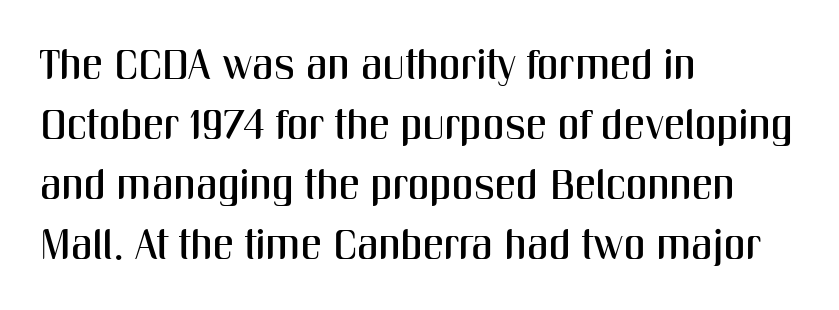
{"serif": "no", "italic": "no", "width": "condensed", "stroke_contrast": "medium", "x_height": "medium", "monospaced": "no", "underline": "no", "align": "left", "line_spacing": "normal", "line_spacing_ratio": 1.43, "letter_spacing": "normal", "letter_spacing_em": 0.0, "glyph_px": 42}
